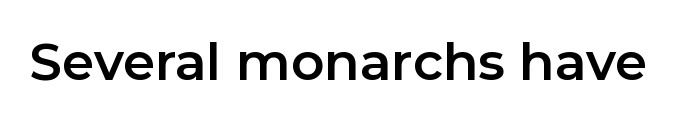
{"serif": "no", "italic": "no", "width": "normal", "stroke_contrast": "low", "x_height": "medium", "monospaced": "no", "underline": "no", "letter_spacing": "normal", "letter_spacing_em": 0.0, "glyph_px": 52}
